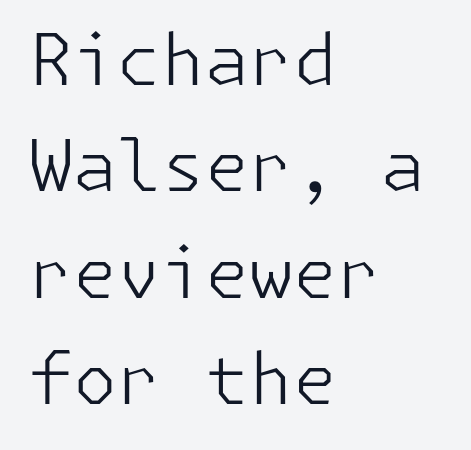
Q: Is the text bold? A: No.
Q: Is the text italic (slanted)? A: No, it is upright.
Q: Is the typeface a serif or a sans-serif typeface? A: Sans-serif.
Q: Is the text underlined? A: No.
Q: How is the paragraph aligned? A: Left-aligned.
Q: Is the spacing between letters normal or unusually wide? A: Normal.
Q: Is the spacing between lines tight, normal or loose? A: Normal.
Q: Width (condensed, normal, or wide)? A: Normal.
Q: Stroke contrast? A: Low.
Q: x-height? A: Medium.
